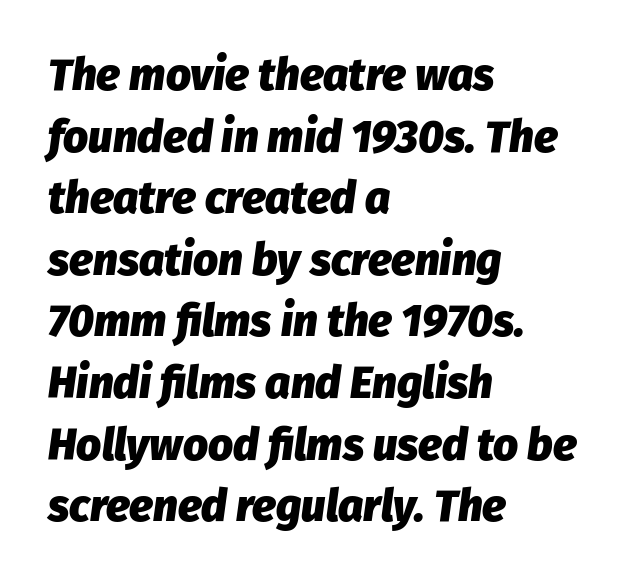
If you drew a line through each stem, it would be angled. Proportional: the letters do not fall into vertical columns. The line-height multiplier appears to be the usual default. Stroke thickness is high; the sample reads as a true bold. Has an underline been added? It has not. The lines are quadded left.
